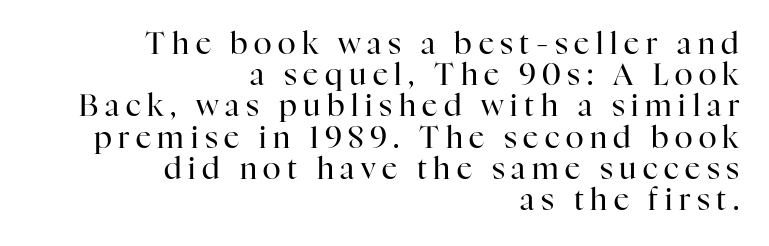
The image shows 30 px regular-weight serif type, upright; set right-aligned, tight line spacing (1.04x), unusually wide letter spacing (+0.22 em), not underlined; high stroke contrast and a medium x-height.
